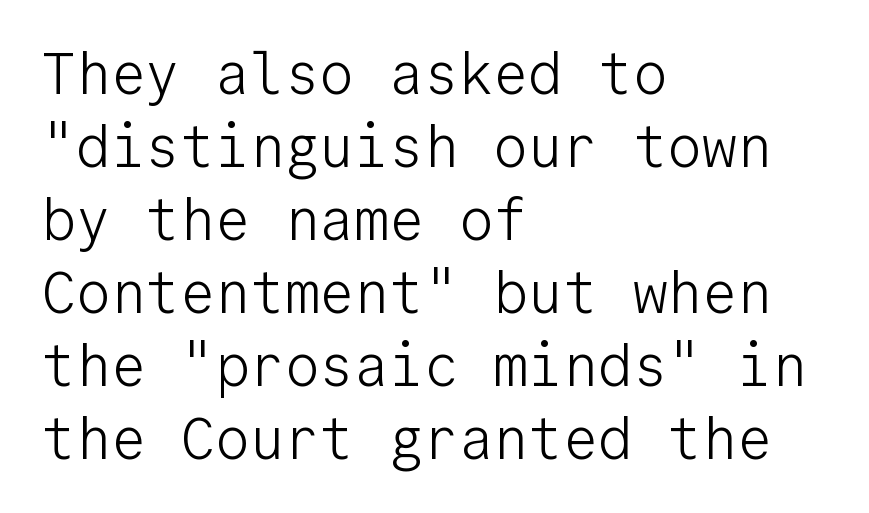
Q: Is the text bold? A: No.
Q: Is the text italic (slanted)? A: No, it is upright.
Q: Is the typeface a serif or a sans-serif typeface? A: Sans-serif.
Q: Is the text underlined? A: No.
Q: How is the paragraph aligned? A: Left-aligned.
Q: Is the spacing between letters normal or unusually wide? A: Normal.
Q: Is the spacing between lines tight, normal or loose? A: Normal.
Q: Width (condensed, normal, or wide)? A: Normal.
Q: Stroke contrast? A: Low.
Q: x-height? A: Medium.
Q: Monospaced? A: Yes.
